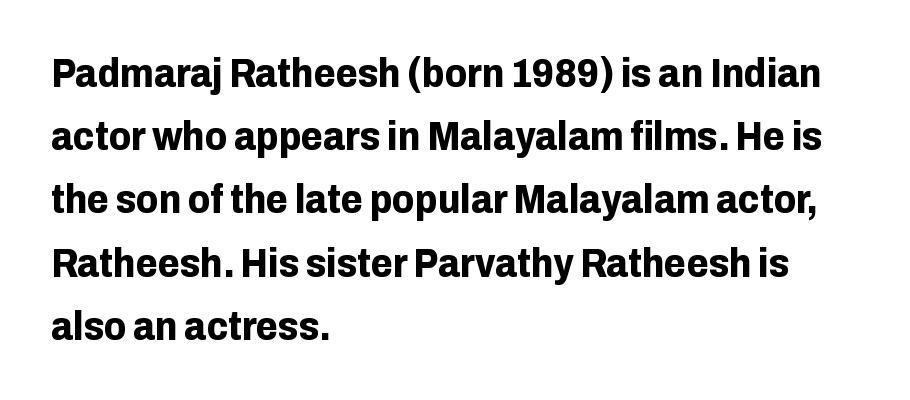
Do the characters align in a grid? No, the font is proportional. The glyphs in this specimen are sans serif. The passage shown is emphatically bold. Vertical spacing — default.
